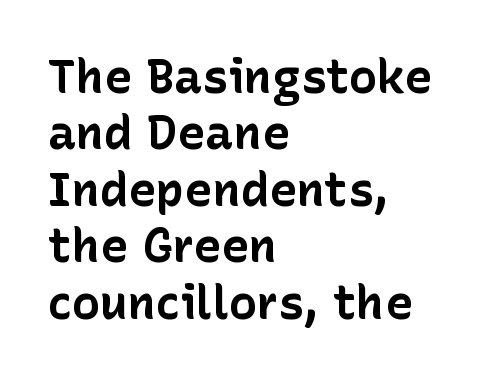
The image shows 47 px bold sans-serif type, upright; set left-aligned, line spacing 1.2x, normal letter spacing, not underlined; low stroke contrast and a medium x-height.
